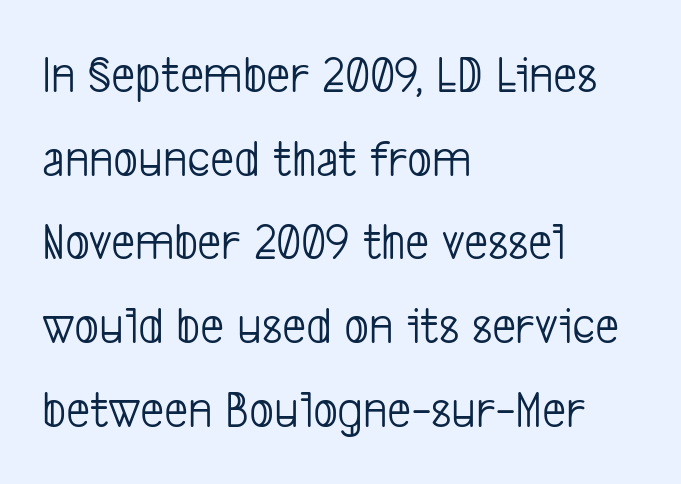
Q: Is the text bold? A: No.
Q: Is the typeface a serif or a sans-serif typeface? A: Sans-serif.
Q: Is the text underlined? A: No.
Q: How is the paragraph aligned? A: Left-aligned.
Q: Is the spacing between letters normal or unusually wide? A: Normal.
Q: Is the spacing between lines tight, normal or loose? A: Normal.
Q: Width (condensed, normal, or wide)? A: Condensed.
Q: Stroke contrast? A: Low.
Q: x-height? A: Medium.
Q: Monospaced? A: No.
